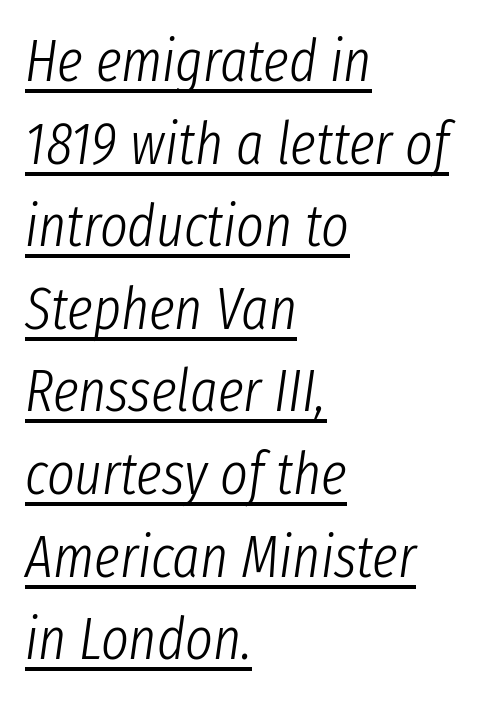
The block of text has a typical density, with ordinary space between rows. An italicized treatment has been applied to the whole sample. Nobody touched the tracking dial on this one. Note the varied advance widths — an 'i' is clearly narrower than an 'm'.
